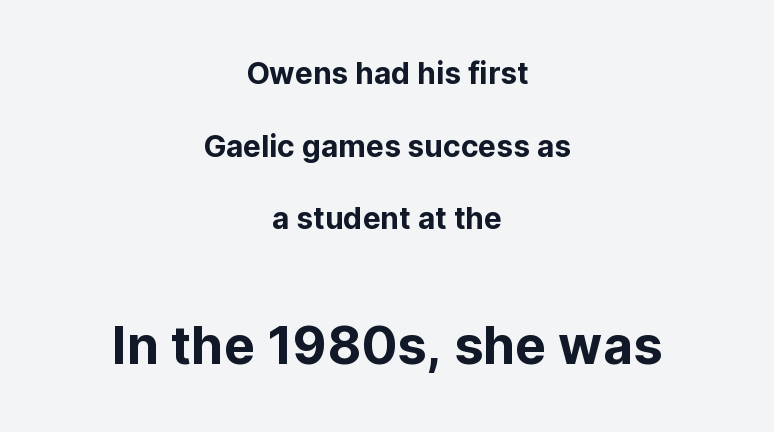
{"serif": "no", "italic": "no", "width": "normal", "stroke_contrast": "low", "x_height": "medium", "monospaced": "no", "underline": "no", "align": "center", "line_spacing": "loose", "line_spacing_ratio": 2.42, "letter_spacing": "normal", "letter_spacing_em": 0.0, "larger_block": "second", "size_ratio": 1.73, "glyph_px": 52}
